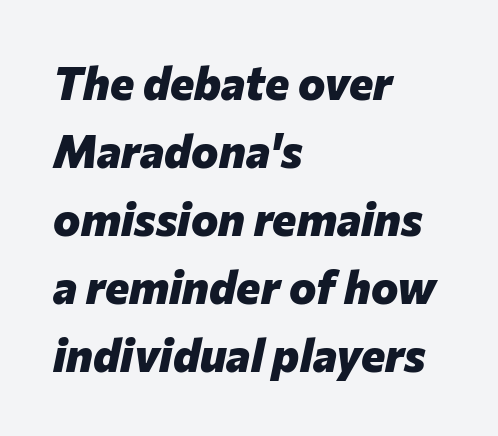
Q: Is the text bold? A: Yes.
Q: Is the text italic (slanted)? A: Yes, it leans right by about 12 degrees.
Q: Is the text underlined? A: No.
Q: How is the paragraph aligned? A: Left-aligned.
Q: Is the spacing between letters normal or unusually wide? A: Normal.
Q: Is the spacing between lines tight, normal or loose? A: Normal.
Q: Width (condensed, normal, or wide)? A: Normal.
Q: Stroke contrast? A: Low.
Q: x-height? A: Medium.
Q: Monospaced? A: No.
